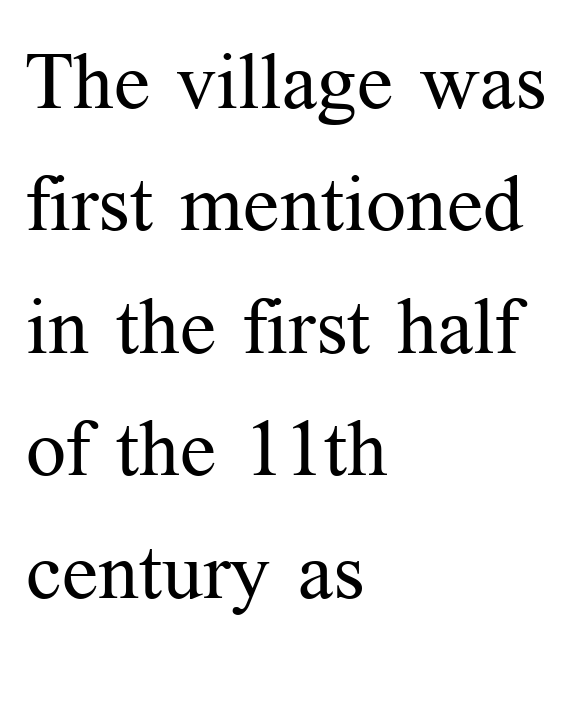
{"serif": "yes", "italic": "no", "bold": "no", "weight": "regular", "width": "normal", "stroke_contrast": "medium", "x_height": "medium", "monospaced": "no", "underline": "no", "align": "left", "line_spacing": "normal", "line_spacing_ratio": 1.55, "letter_spacing": "normal", "letter_spacing_em": 0.0, "glyph_px": 79}
